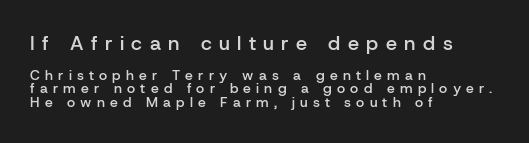
The image shows 20 px text type, upright; set left-aligned, tight line spacing (0.98x), unusually wide letter spacing (+0.37 em), not underlined; the first (top) block is 1.43x larger.
